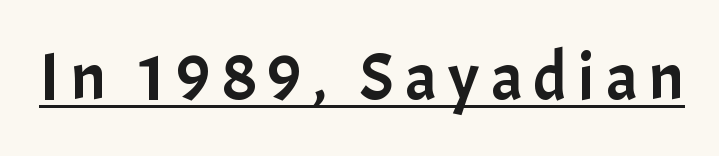
{"serif": "no", "italic": "no", "width": "normal", "stroke_contrast": "low", "x_height": "medium", "monospaced": "no", "underline": "yes", "glyph_px": 67}
